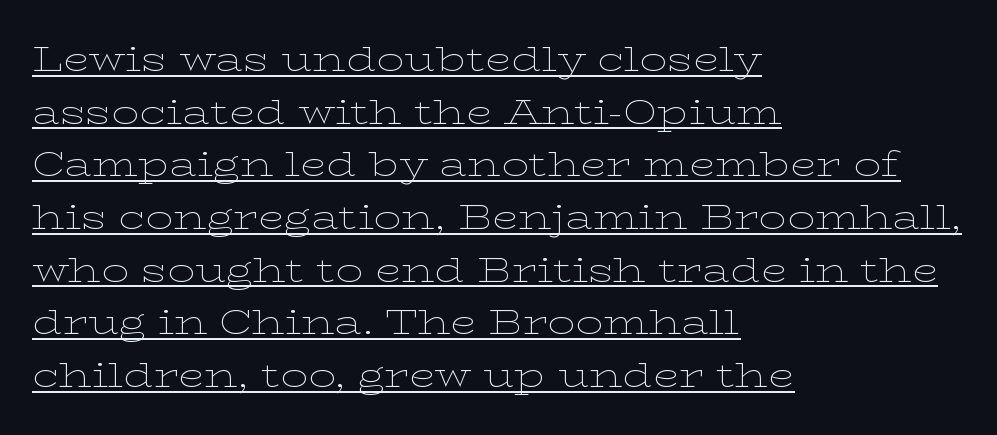
The image shows 34 px thin, wide serif type, upright; set left-aligned, normal line spacing (1.55x), normal letter spacing, underlined; low stroke contrast and a medium x-height.
